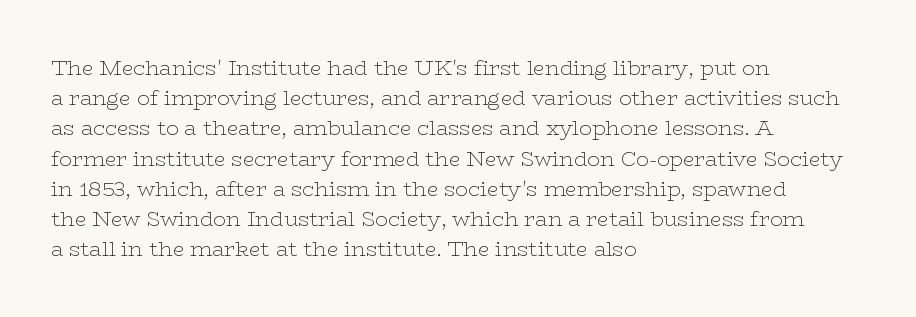
{"italic": "no", "bold": "no", "underline": "no", "align": "left", "line_spacing": "normal", "line_spacing_ratio": 1.44, "letter_spacing": "normal", "letter_spacing_em": 0.0, "glyph_px": 21}
